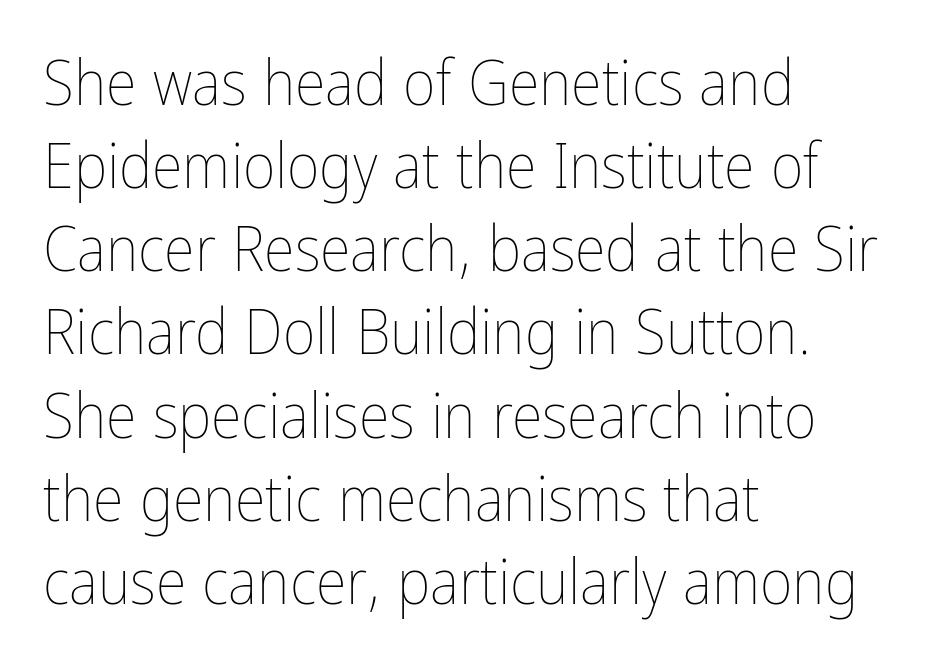
This sample uses an upright cut, with every glyph sitting square on the baseline. This sample keeps an unexceptional amount of space between lines. Words float on clear page, feet unadorned. You could call the tracking neutral — neither tight nor loose. Stems and bowls with no extra thickness — not bold.
